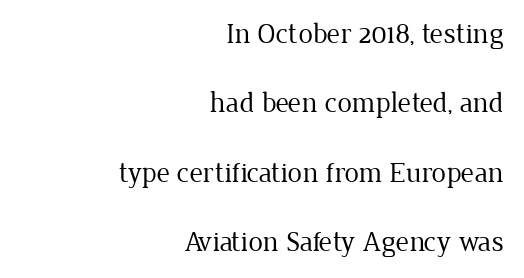
The image shows 29 px regular-weight serif type, upright; set right-aligned, loose line spacing (2.39x), normal letter spacing, not underlined; low stroke contrast and a medium x-height.
